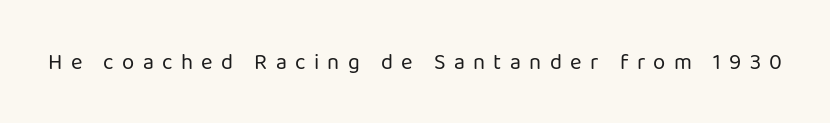
Q: Is the text bold? A: No.
Q: Is the text italic (slanted)? A: No, it is upright.
Q: Is the text underlined? A: No.
Q: Is the spacing between letters normal or unusually wide? A: Unusually wide.
